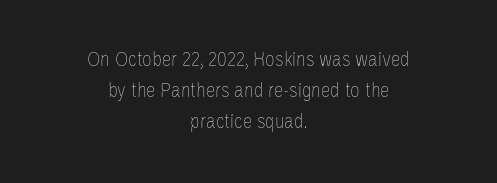
The image shows 21 px text type, upright; set centered, normal line spacing (1.47x), normal letter spacing, not underlined.
